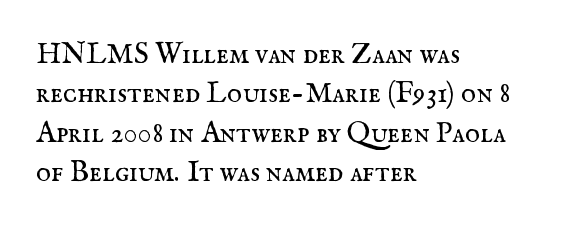
Q: Is the text bold? A: No.
Q: Is the text italic (slanted)? A: No, it is upright.
Q: Is the typeface a serif or a sans-serif typeface? A: Serif.
Q: Is the text underlined? A: No.
Q: How is the paragraph aligned? A: Left-aligned.
Q: Is the spacing between letters normal or unusually wide? A: Normal.
Q: Is the spacing between lines tight, normal or loose? A: Normal.
Q: Width (condensed, normal, or wide)? A: Normal.
Q: Stroke contrast? A: Medium.
Q: x-height? A: Small.
Q: Monospaced? A: No.
